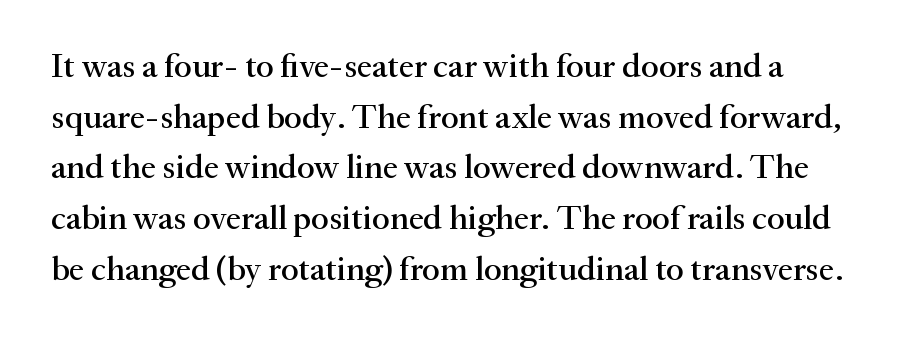
{"serif": "yes", "italic": "no", "width": "normal", "stroke_contrast": "medium", "x_height": "small", "monospaced": "no", "underline": "no", "line_spacing": "normal", "line_spacing_ratio": 1.49, "letter_spacing": "normal", "letter_spacing_em": 0.0, "glyph_px": 34}
